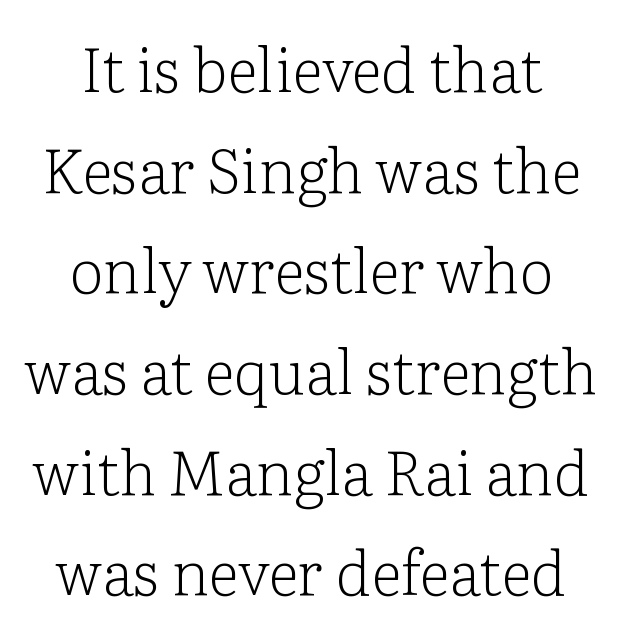
Q: Is the text bold? A: No.
Q: Is the text italic (slanted)? A: No, it is upright.
Q: Is the typeface a serif or a sans-serif typeface? A: Serif.
Q: Is the text underlined? A: No.
Q: How is the paragraph aligned? A: Centered.
Q: Is the spacing between letters normal or unusually wide? A: Normal.
Q: Is the spacing between lines tight, normal or loose? A: Normal.
Q: Width (condensed, normal, or wide)? A: Normal.
Q: Stroke contrast? A: Low.
Q: x-height? A: Medium.
Q: Monospaced? A: No.
